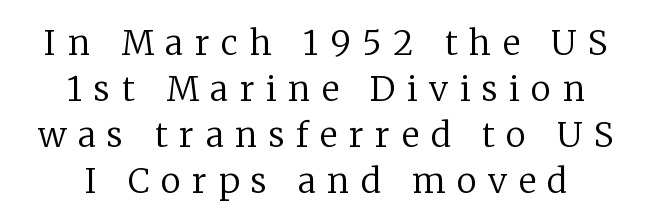
The image shows 34 px regular-weight serif type, upright; set centered, normal line spacing (1.35x), unusually wide letter spacing (+0.34 em), not underlined; low stroke contrast and a medium x-height.
